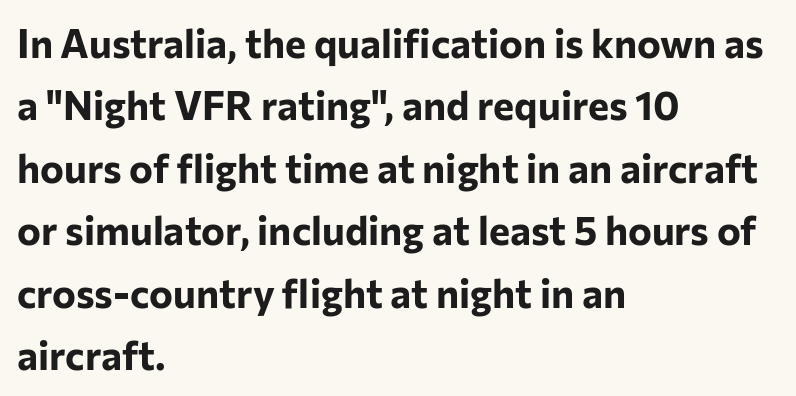
The image shows 40 px bold sans-serif type, upright; set left-aligned, normal line spacing (1.56x), normal letter spacing, not underlined; low stroke contrast and a medium x-height.
